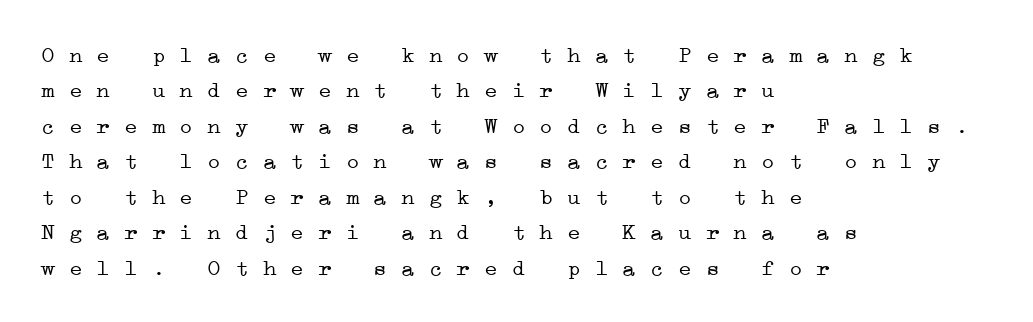
Q: Is the text bold? A: No.
Q: Is the text underlined? A: No.
Q: How is the paragraph aligned? A: Left-aligned.
Q: Is the spacing between letters normal or unusually wide? A: Normal.
Q: Is the spacing between lines tight, normal or loose? A: Normal.
